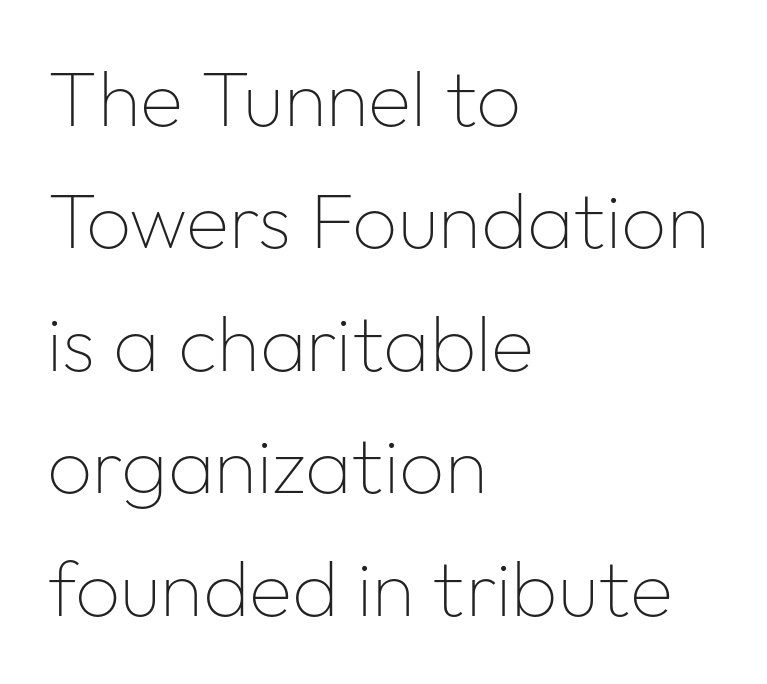
{"serif": "no", "italic": "no", "bold": "no", "weight": "thin", "width": "normal", "stroke_contrast": "low", "x_height": "medium", "monospaced": "no", "underline": "no", "align": "left", "line_spacing": "normal", "line_spacing_ratio": 1.55, "letter_spacing": "normal", "letter_spacing_em": 0.0, "glyph_px": 79}
